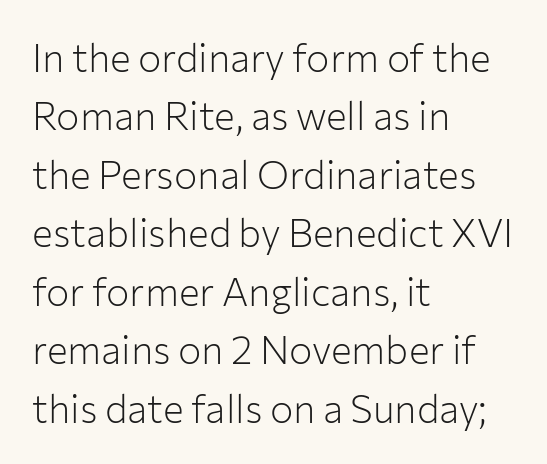
Q: Is the text bold? A: No.
Q: Is the text italic (slanted)? A: No, it is upright.
Q: Is the typeface a serif or a sans-serif typeface? A: Sans-serif.
Q: Is the text underlined? A: No.
Q: How is the paragraph aligned? A: Left-aligned.
Q: Is the spacing between letters normal or unusually wide? A: Normal.
Q: Is the spacing between lines tight, normal or loose? A: Normal.
Q: Width (condensed, normal, or wide)? A: Normal.
Q: Stroke contrast? A: Low.
Q: x-height? A: Medium.
Q: Monospaced? A: No.
